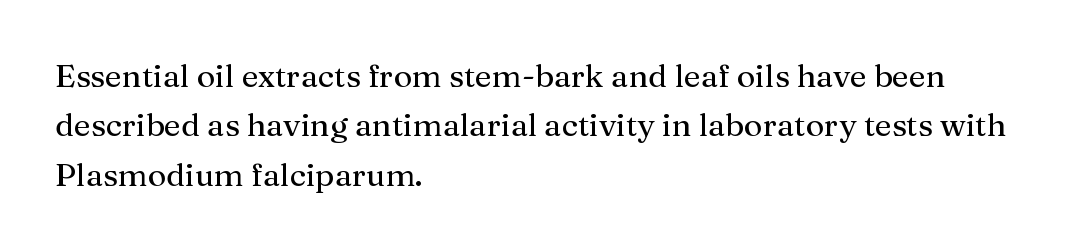
The image shows 32 px serif type, upright; set left-aligned, normal line spacing (1.54x), normal letter spacing, not underlined; medium stroke contrast and a medium x-height.
